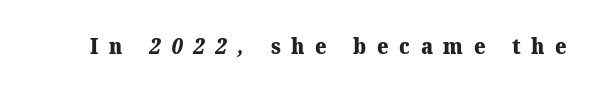
A dark, heavy texture on the line: the type is bold. Descender tails drop into unmarked territory. Words appear elongated and porous because spacing is wide.
